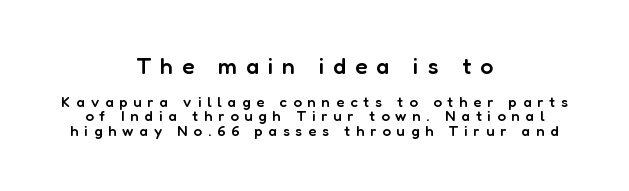
The image shows 23 px text type, upright; set centered, tight line spacing (0.97x), unusually wide letter spacing (+0.39 em), not underlined; the first (top) block is 1.53x larger.
